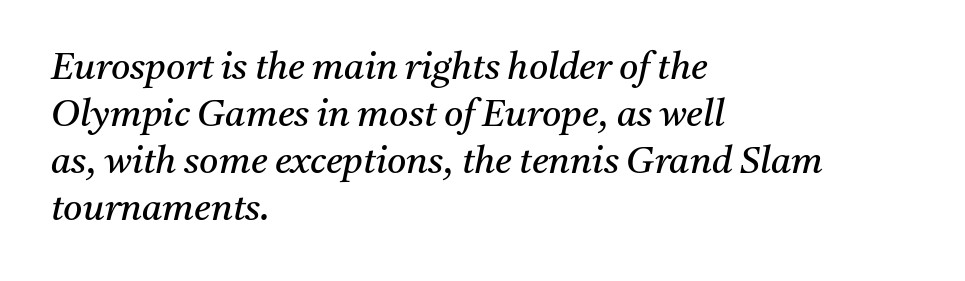
The image shows 37 px regular-weight serif type, italic (leaning right); set left-aligned, normal line spacing (1.27x), normal letter spacing, not underlined; medium stroke contrast and a medium x-height.
